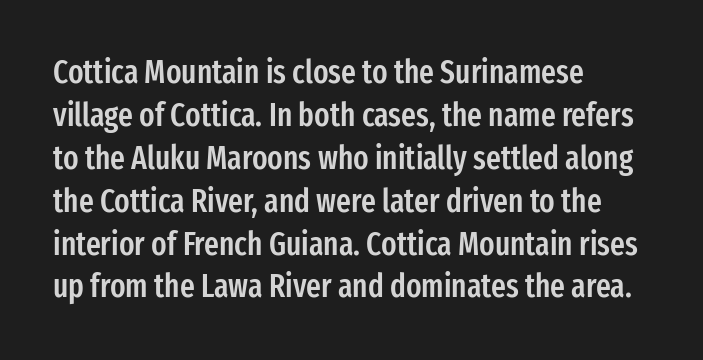
{"serif": "no", "italic": "no", "bold": "semi", "weight": "semibold", "width": "condensed", "stroke_contrast": "low", "x_height": "medium", "monospaced": "no", "underline": "no", "align": "left", "line_spacing": "normal", "line_spacing_ratio": 1.34, "letter_spacing": "normal", "letter_spacing_em": 0.0, "glyph_px": 32}
